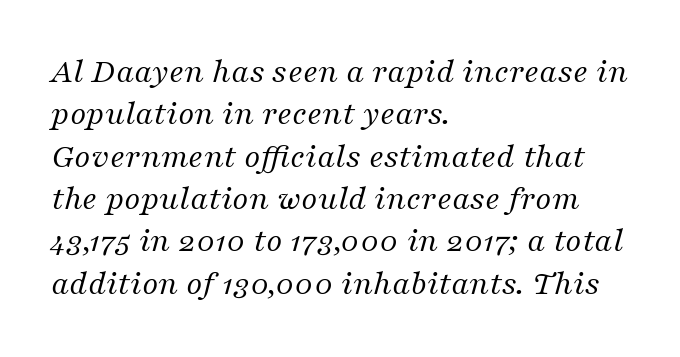
{"serif": "yes", "italic": "yes", "lean": "right", "slant_degrees": 16, "bold": "no", "weight": "regular", "width": "normal", "stroke_contrast": "medium", "x_height": "medium", "monospaced": "no", "underline": "no", "align": "left", "line_spacing_ratio": 1.21, "letter_spacing": "normal", "letter_spacing_em": 0.0, "glyph_px": 35}
